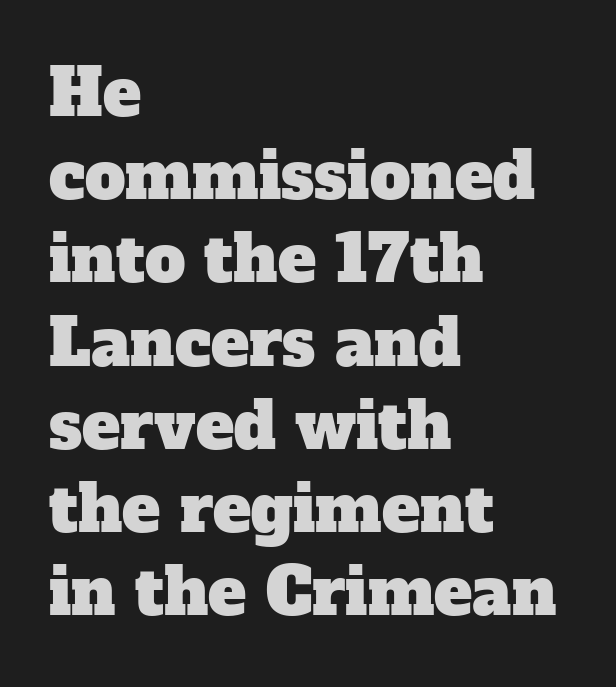
Q: Is the typeface a serif or a sans-serif typeface? A: Serif.
Q: Is the text underlined? A: No.
Q: How is the paragraph aligned? A: Left-aligned.
Q: Is the spacing between letters normal or unusually wide? A: Normal.
Q: Is the spacing between lines tight, normal or loose? A: Normal.
Q: Width (condensed, normal, or wide)? A: Normal.
Q: Stroke contrast? A: Low.
Q: x-height? A: Medium.
Q: Monospaced? A: No.
